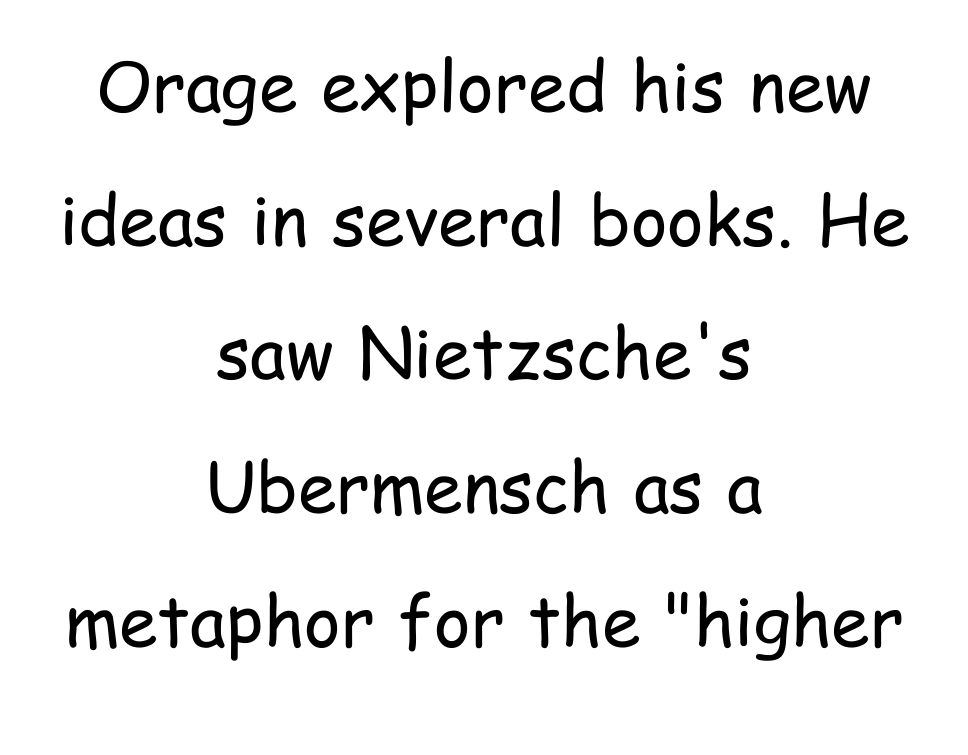
{"serif": "no", "italic": "no", "bold": "no", "weight": "regular", "width": "condensed", "stroke_contrast": "low", "x_height": "medium", "monospaced": "no", "underline": "no", "align": "center", "line_spacing": "loose", "line_spacing_ratio": 1.91, "letter_spacing": "normal", "letter_spacing_em": 0.0, "glyph_px": 70}
